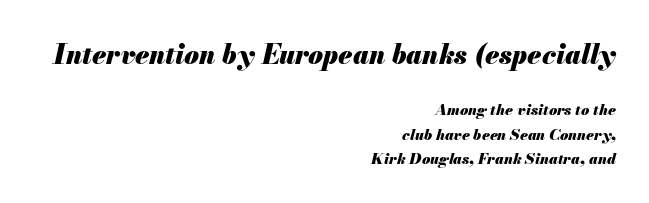
Right-aligned paragraph, ragged on the left. Vertically, the passage feels balanced, rows spaced as you'd expect. The gap between lines stays unmarked. The line texture is even and compact thanks to regular tracking. The sample has been set heavy, in full bold. When letters slant like this, we call the style italic.
